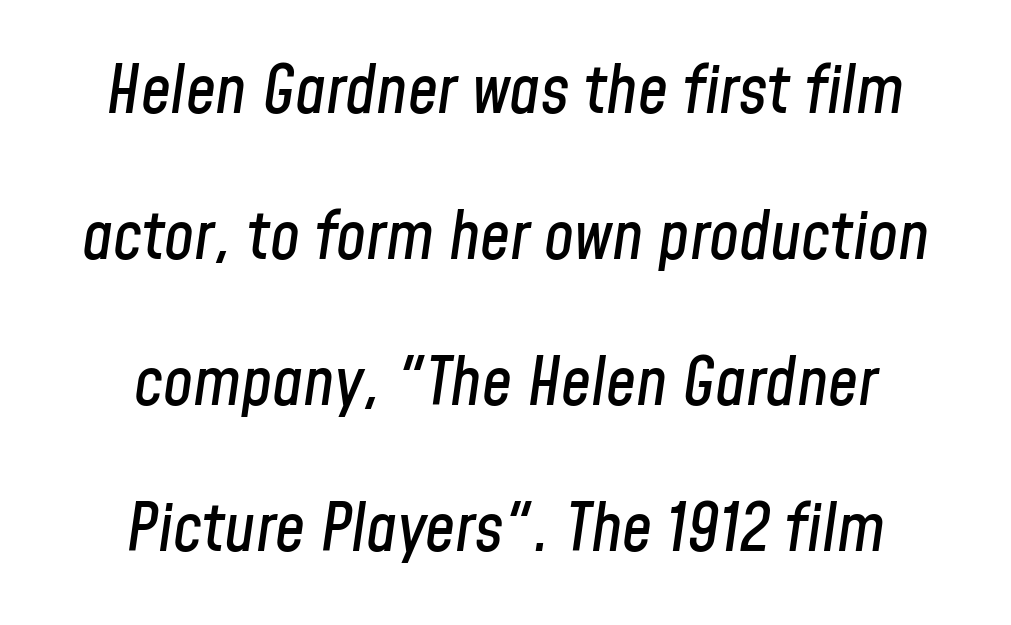
The image shows 67 px condensed type, italic (leaning right); set centered, loose line spacing (2.18x), normal letter spacing, not underlined; low stroke contrast and a medium x-height.
